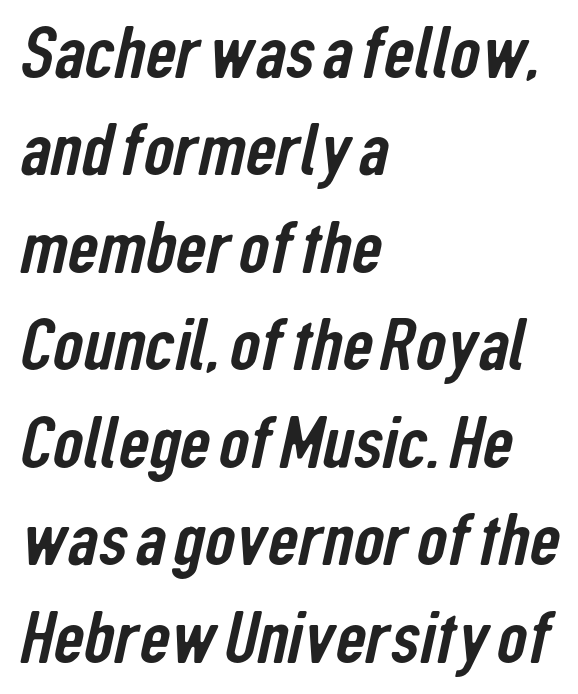
{"serif": "no", "width": "condensed", "stroke_contrast": "low", "x_height": "medium", "monospaced": "no", "underline": "no", "align": "left", "line_spacing": "normal", "line_spacing_ratio": 1.3, "letter_spacing": "normal", "letter_spacing_em": 0.0, "glyph_px": 75}
